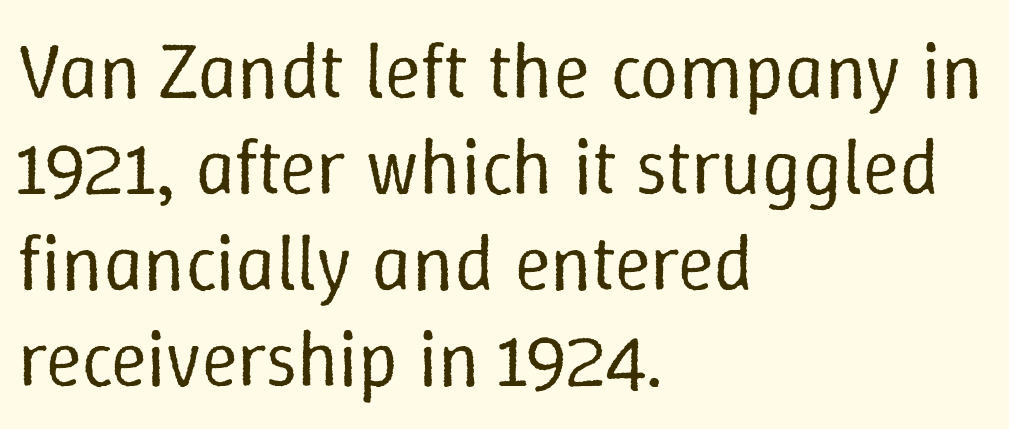
The letterforms sit at book weight or below. Glance below the letters and you will spot only blank space. Alignment: flush left. A typesetter would call this proportional, since set widths differ per character. Standard letterfit; no display-style spreading of the glyphs.
